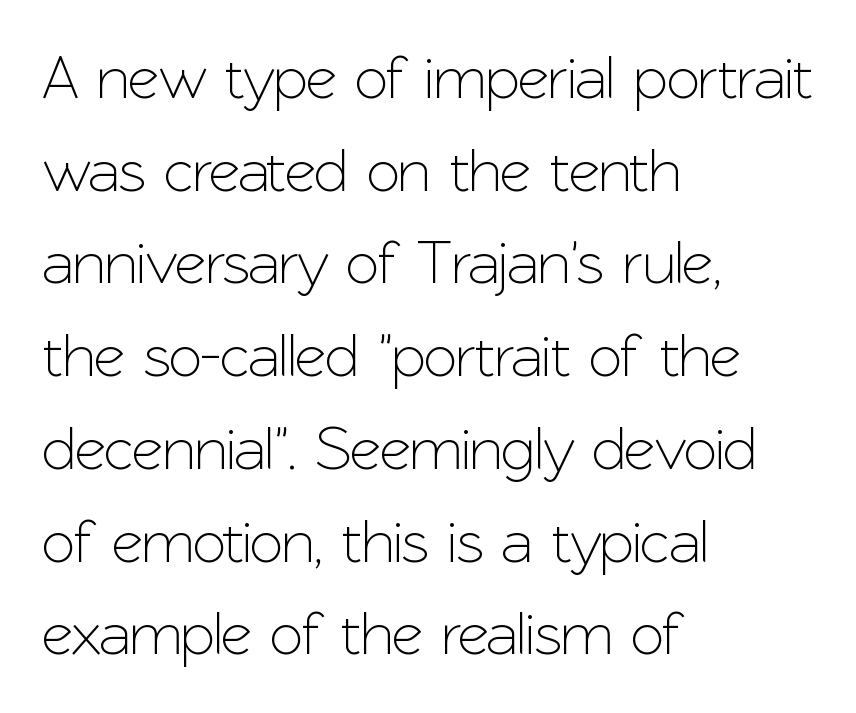
The image shows 61 px sans-serif type, upright; set left-aligned, normal line spacing (1.52x), normal letter spacing, not underlined; low stroke contrast and a medium x-height.
